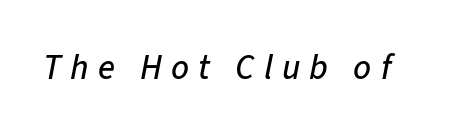
Tracking here is generous; glyphs stand well apart from one another. Each letter keeps its own natural width here, so spacing adapts to shape. Beneath every word, the page is bare. The specimen reads as italic at a glance.
